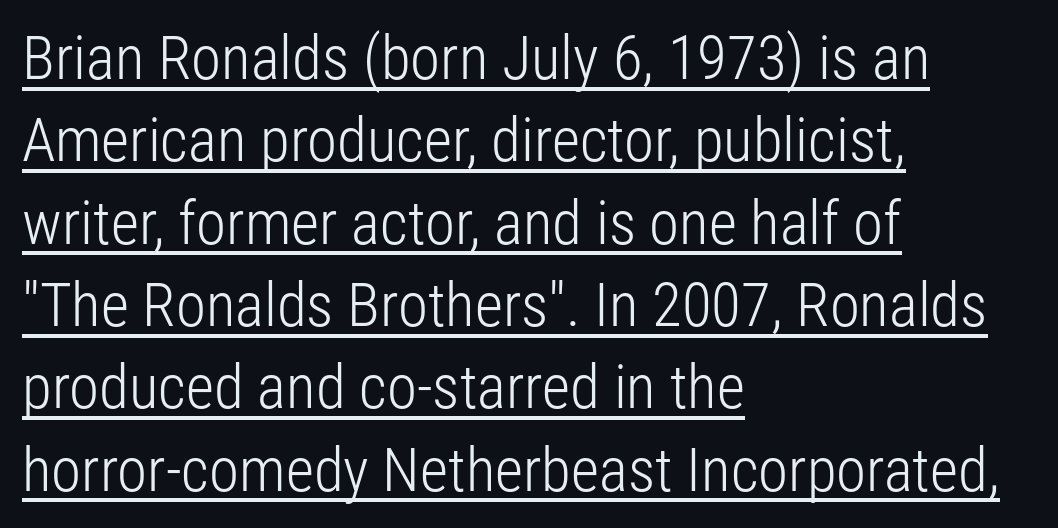
Q: Is the text bold? A: No.
Q: Is the text italic (slanted)? A: No, it is upright.
Q: Is the typeface a serif or a sans-serif typeface? A: Sans-serif.
Q: Is the text underlined? A: Yes.
Q: How is the paragraph aligned? A: Left-aligned.
Q: Is the spacing between letters normal or unusually wide? A: Normal.
Q: Is the spacing between lines tight, normal or loose? A: Normal.
Q: Width (condensed, normal, or wide)? A: Condensed.
Q: Stroke contrast? A: Low.
Q: x-height? A: Medium.
Q: Monospaced? A: No.
